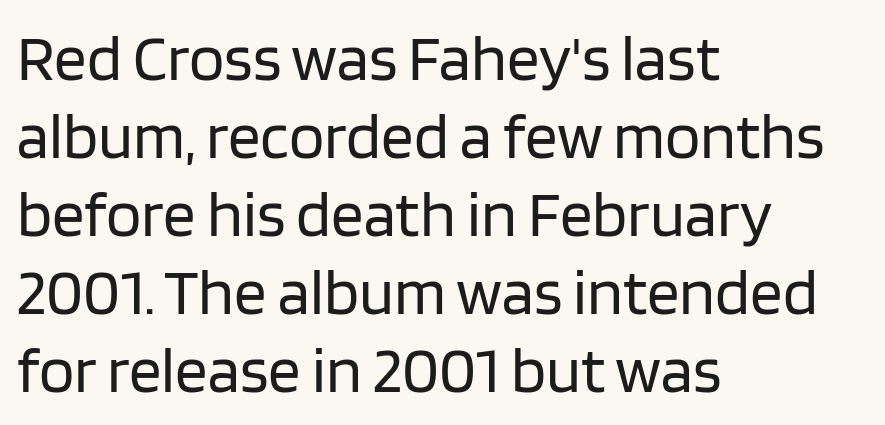
The image shows 65 px regular-weight sans-serif type, upright; set left-aligned, line spacing 1.2x, normal letter spacing, not underlined; low stroke contrast and a large x-height.
